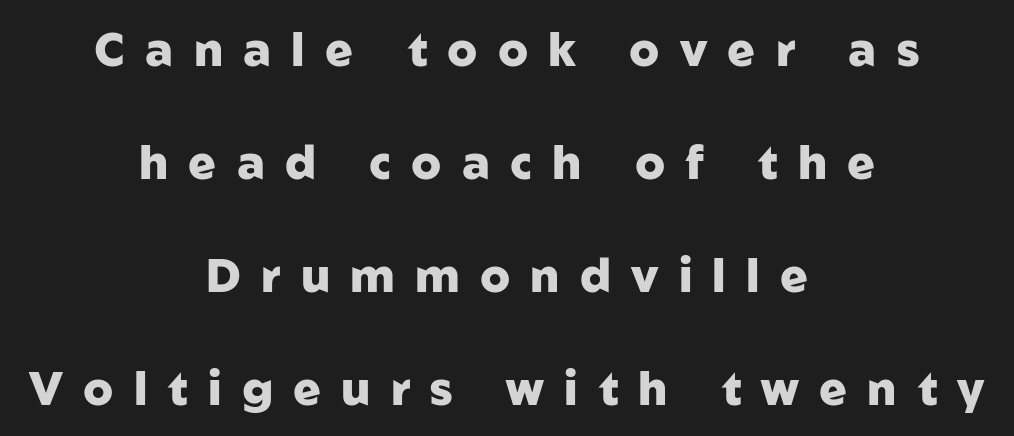
{"serif": "no", "italic": "no", "bold": "yes", "weight": "heavy", "width": "normal", "stroke_contrast": "low", "x_height": "medium", "monospaced": "no", "underline": "no", "align": "center", "line_spacing": "loose", "line_spacing_ratio": 2.46, "letter_spacing": "wide", "letter_spacing_em": 0.44, "glyph_px": 46}
